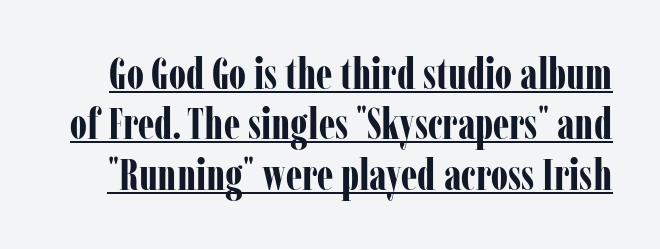
{"serif": "yes", "italic": "no", "bold": "yes", "weight": "bold", "width": "condensed", "stroke_contrast": "low", "x_height": "medium", "monospaced": "no", "underline": "yes", "line_spacing_ratio": 1.17, "letter_spacing": "normal", "letter_spacing_em": 0.0, "glyph_px": 43}
